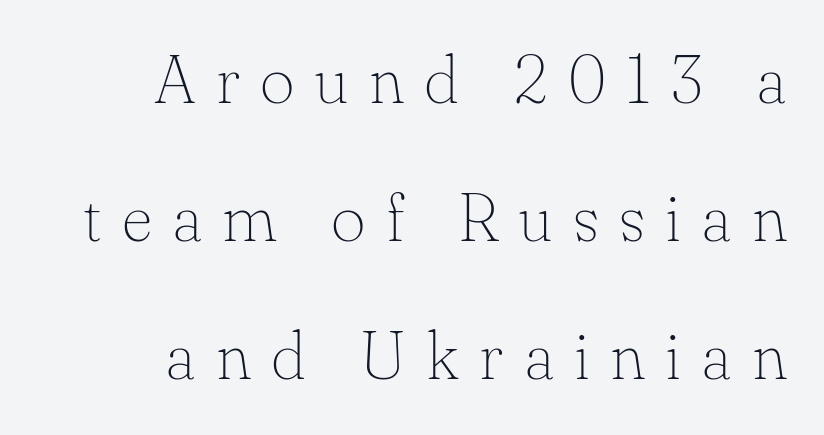
Serifs: yes, visible at the terminals of the letterforms. Beneath every word, the page is bare. The letters stand straight up with perfectly vertical stems. Counters stay open thanks to moderate or lighter strokes. These lines stack with their right ends in a neat column.
